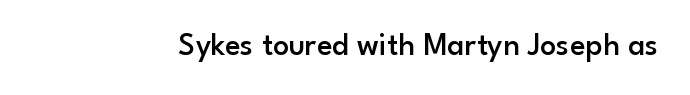
The passage shown is typeset with a sans-serif family. The passage shown is typed in a proportional face where columns would drift. Descenders are the only things crossing below the line. How heavy is the stroke? Medium-heavy — a semibold, shy of bold. The axis of the letterforms is exactly vertical.
